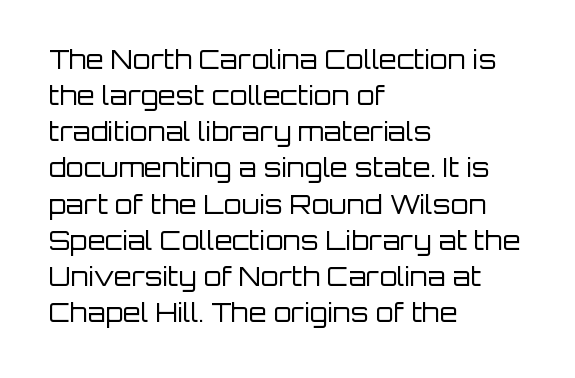
Q: Is the text bold? A: No.
Q: Is the text italic (slanted)? A: No, it is upright.
Q: Is the text underlined? A: No.
Q: How is the paragraph aligned? A: Left-aligned.
Q: Is the spacing between letters normal or unusually wide? A: Normal.
Q: Is the spacing between lines tight, normal or loose? A: Normal.
